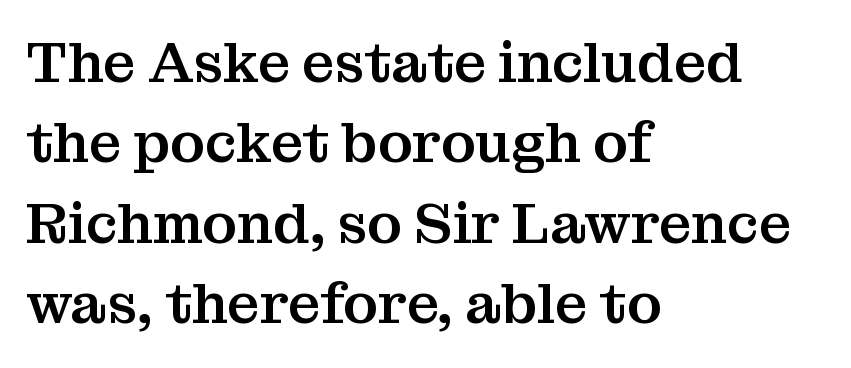
The image shows 57 px serif type, upright; set left-aligned, normal line spacing (1.41x), normal letter spacing, not underlined; medium stroke contrast and a medium x-height.
